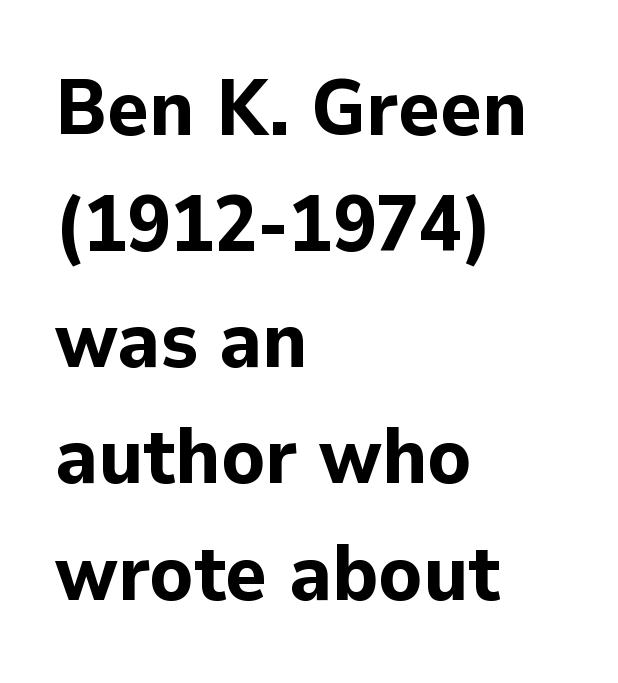
Q: Is the text bold? A: Yes.
Q: Is the text italic (slanted)? A: No, it is upright.
Q: Is the typeface a serif or a sans-serif typeface? A: Sans-serif.
Q: Is the text underlined? A: No.
Q: How is the paragraph aligned? A: Left-aligned.
Q: Is the spacing between letters normal or unusually wide? A: Normal.
Q: Is the spacing between lines tight, normal or loose? A: Normal.
Q: Width (condensed, normal, or wide)? A: Normal.
Q: Stroke contrast? A: Low.
Q: x-height? A: Medium.
Q: Monospaced? A: No.
